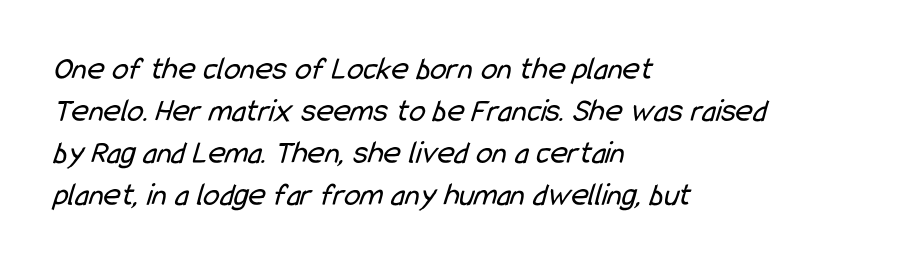
The specimen omits any rule beneath the text block's lines. One-word summary of the alignment: left. A quiet, ordinary-to-light weight characterises the typeface. These lines keep a tight, regular rhythm from letter to letter. The line-height multiplier appears to be the usual default. This rendering employs a face without finishing strokes, i.e., a sans-serif.
